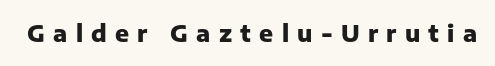
Q: Is the text bold? A: Yes.
Q: Is the text italic (slanted)? A: No, it is upright.
Q: Is the text underlined? A: No.
Q: Is the spacing between letters normal or unusually wide? A: Unusually wide.
